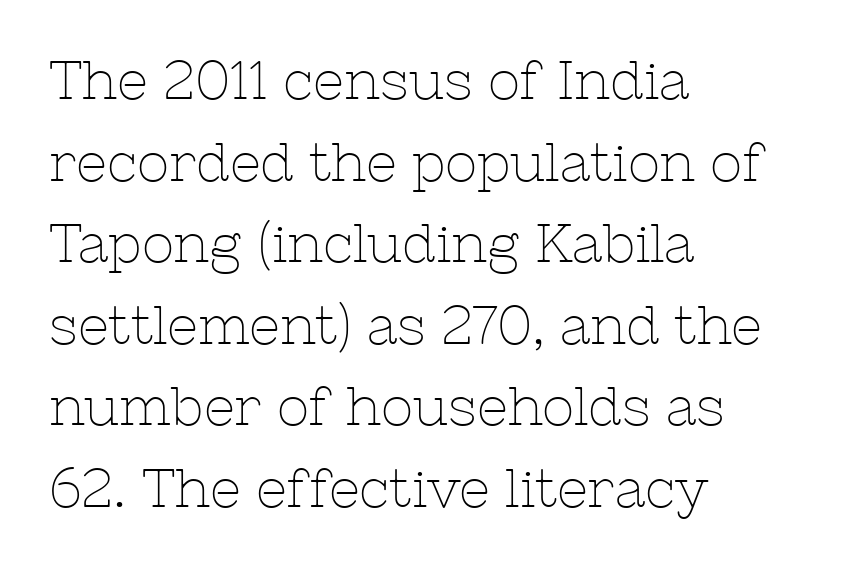
Q: Is the text bold? A: No.
Q: Is the text italic (slanted)? A: No, it is upright.
Q: Is the typeface a serif or a sans-serif typeface? A: Serif.
Q: Is the text underlined? A: No.
Q: How is the paragraph aligned? A: Left-aligned.
Q: Is the spacing between letters normal or unusually wide? A: Normal.
Q: Is the spacing between lines tight, normal or loose? A: Normal.
Q: Width (condensed, normal, or wide)? A: Normal.
Q: Stroke contrast? A: Low.
Q: x-height? A: Medium.
Q: Monospaced? A: No.
